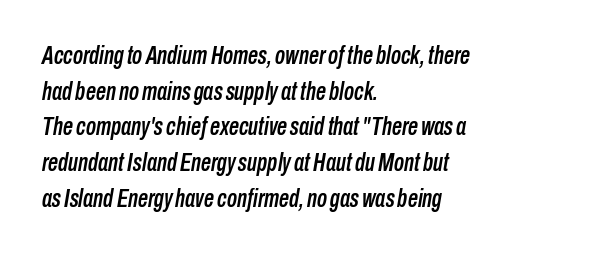
There's an unmistakable incline to the writing here. Plain, unruled lines of type. Vertically, the passage feels balanced, rows spaced as you'd expect. The face used here is rendered with its standard letterfit. In CSS terms this would be text-align: left.
